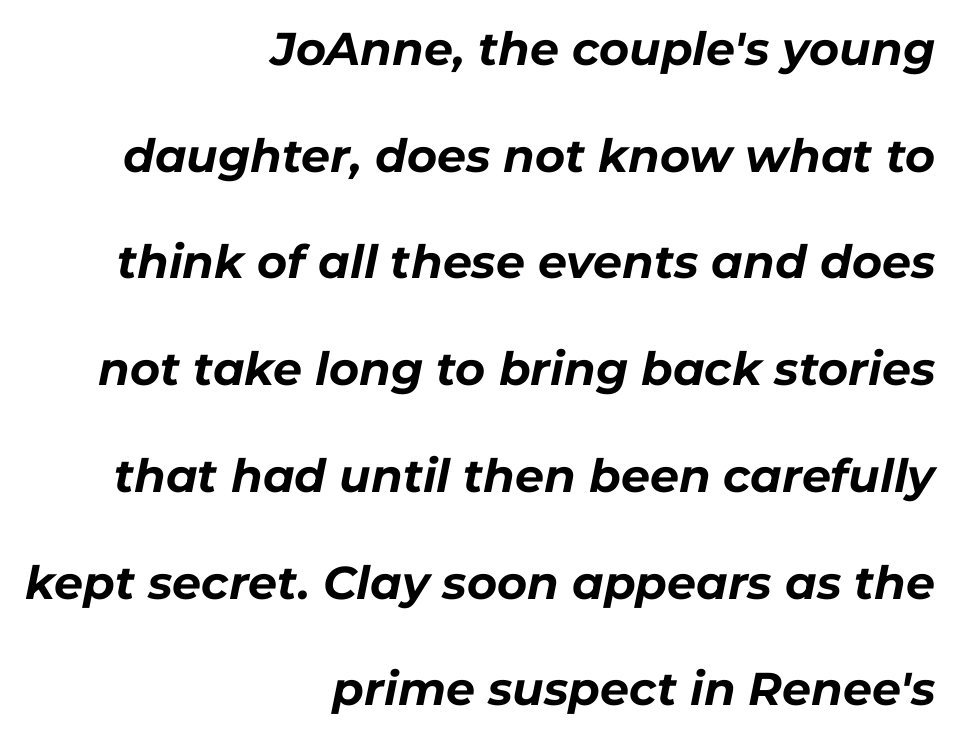
Q: Is the text bold? A: Yes.
Q: Is the text italic (slanted)? A: Yes, it leans right by about 11 degrees.
Q: Is the text underlined? A: No.
Q: How is the paragraph aligned? A: Right-aligned.
Q: Is the spacing between letters normal or unusually wide? A: Normal.
Q: Is the spacing between lines tight, normal or loose? A: Loose.
Q: Width (condensed, normal, or wide)? A: Normal.
Q: Stroke contrast? A: Low.
Q: x-height? A: Medium.
Q: Monospaced? A: No.
